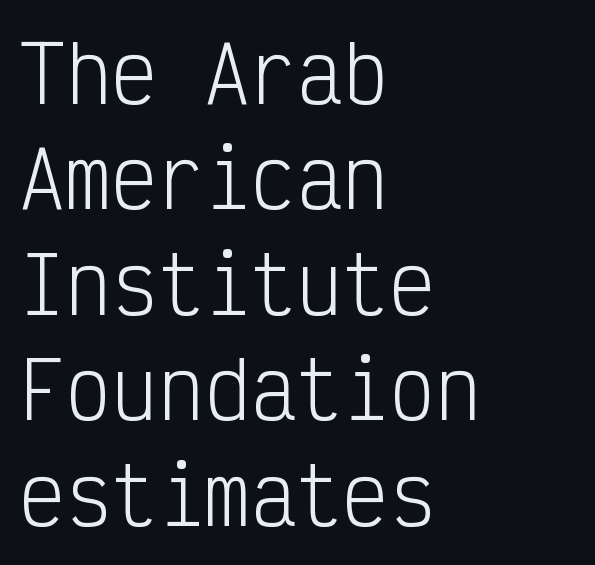
Q: Is the text bold? A: No.
Q: Is the text italic (slanted)? A: No, it is upright.
Q: Is the typeface a serif or a sans-serif typeface? A: Sans-serif.
Q: Is the text underlined? A: No.
Q: How is the paragraph aligned? A: Left-aligned.
Q: Is the spacing between letters normal or unusually wide? A: Normal.
Q: Is the spacing between lines tight, normal or loose? A: Normal.
Q: Width (condensed, normal, or wide)? A: Condensed.
Q: Stroke contrast? A: Low.
Q: x-height? A: Medium.
Q: Monospaced? A: Yes.
